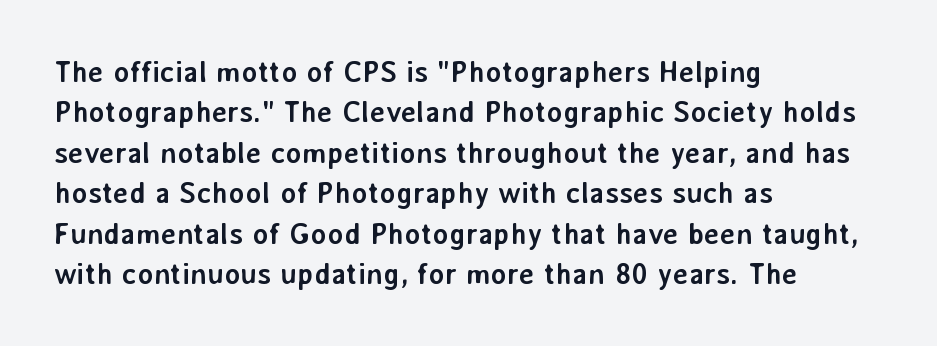
Q: Is the text bold? A: Yes.
Q: Is the text italic (slanted)? A: No, it is upright.
Q: Is the typeface a serif or a sans-serif typeface? A: Sans-serif.
Q: Is the text underlined? A: No.
Q: How is the paragraph aligned? A: Left-aligned.
Q: Is the spacing between letters normal or unusually wide? A: Normal.
Q: Is the spacing between lines tight, normal or loose? A: Normal.
Q: Width (condensed, normal, or wide)? A: Normal.
Q: Stroke contrast? A: Low.
Q: x-height? A: Medium.
Q: Monospaced? A: No.
